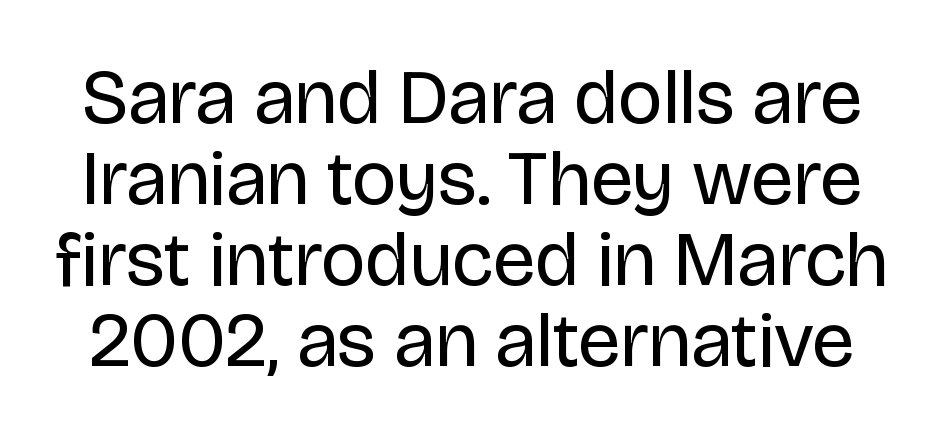
{"serif": "no", "italic": "no", "bold": "no", "weight": "regular", "width": "normal", "stroke_contrast": "low", "x_height": "large", "monospaced": "no", "underline": "no", "line_spacing": "tight", "line_spacing_ratio": 1.05, "letter_spacing": "normal", "letter_spacing_em": 0.0, "glyph_px": 77}
